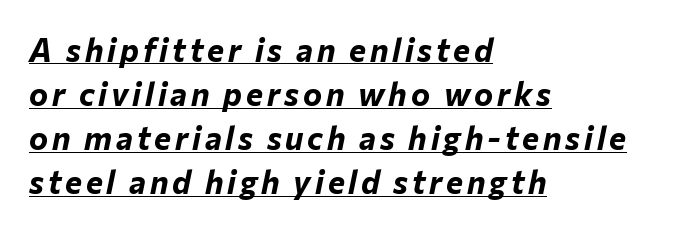
The passage shown is underscored from start to finish. The glyphs look as if they've been sheared to an angle. In terms of leading, this rendering sits right in the middle. Notice how the passage keeps a crisp vertical edge on the left only.
